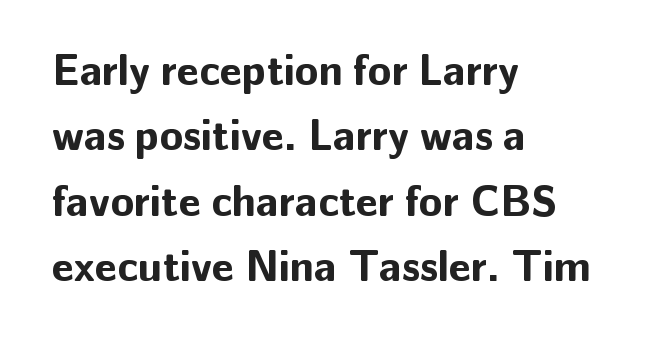
Q: Is the text bold? A: Yes.
Q: Is the text italic (slanted)? A: No, it is upright.
Q: Is the typeface a serif or a sans-serif typeface? A: Sans-serif.
Q: Is the text underlined? A: No.
Q: How is the paragraph aligned? A: Left-aligned.
Q: Is the spacing between letters normal or unusually wide? A: Normal.
Q: Is the spacing between lines tight, normal or loose? A: Normal.
Q: Width (condensed, normal, or wide)? A: Normal.
Q: Stroke contrast? A: Low.
Q: x-height? A: Medium.
Q: Monospaced? A: No.
